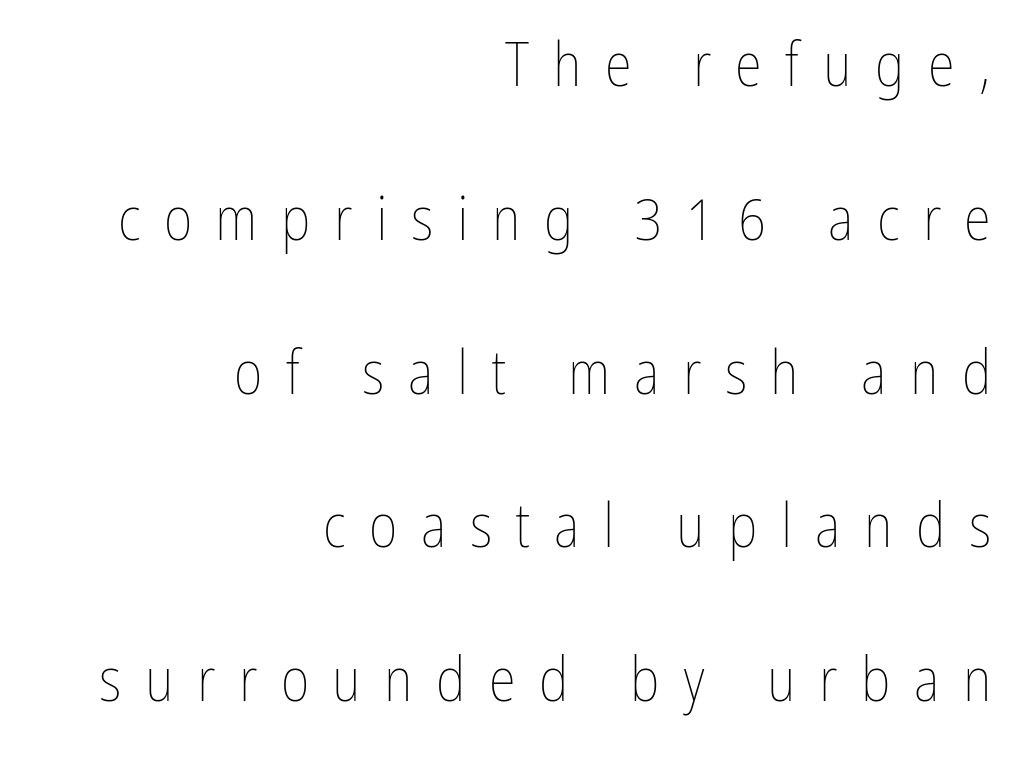
Think standard paragraph weight, or any step lighter than that. Type without underlining. Honestly, the letter spacing is so wide it's the main thing you notice. Baseline-to-baseline distance is far greater than the letter height. The lines in this sample share a right terminus and differ only in where they begin.
